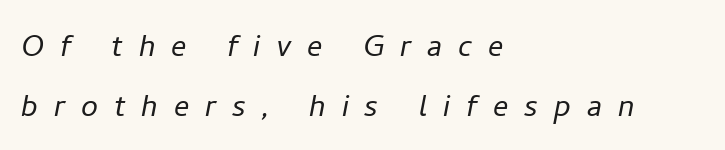
The image shows 38 px light type, italic (leaning right); set left-aligned, normal line spacing (1.59x), unusually wide letter spacing (+0.42 em), not underlined; low stroke contrast and a medium x-height.
